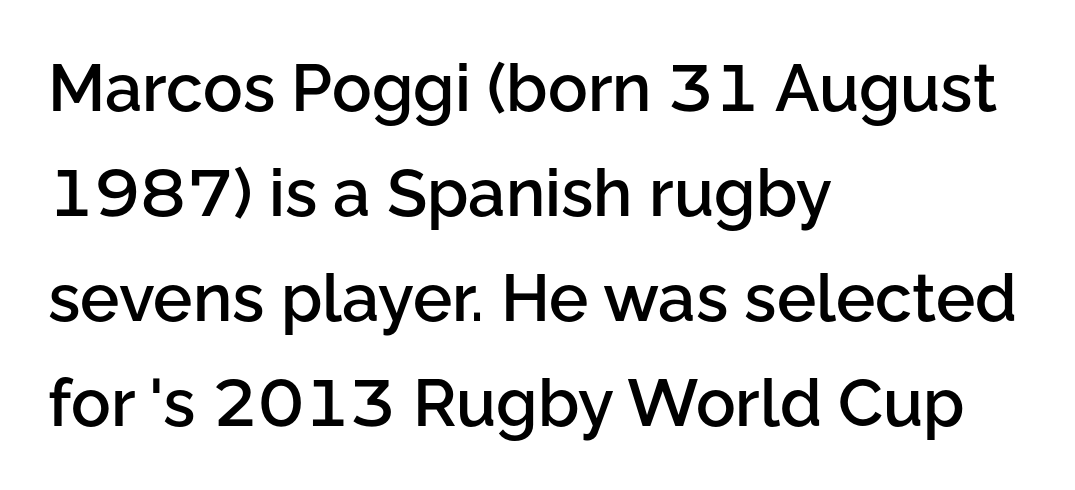
Q: Is the text bold? A: Semi-bold.
Q: Is the text italic (slanted)? A: No, it is upright.
Q: Is the typeface a serif or a sans-serif typeface? A: Sans-serif.
Q: Is the text underlined? A: No.
Q: How is the paragraph aligned? A: Left-aligned.
Q: Is the spacing between letters normal or unusually wide? A: Normal.
Q: Is the spacing between lines tight, normal or loose? A: Normal.
Q: Width (condensed, normal, or wide)? A: Normal.
Q: Stroke contrast? A: Low.
Q: x-height? A: Medium.
Q: Monospaced? A: No.
